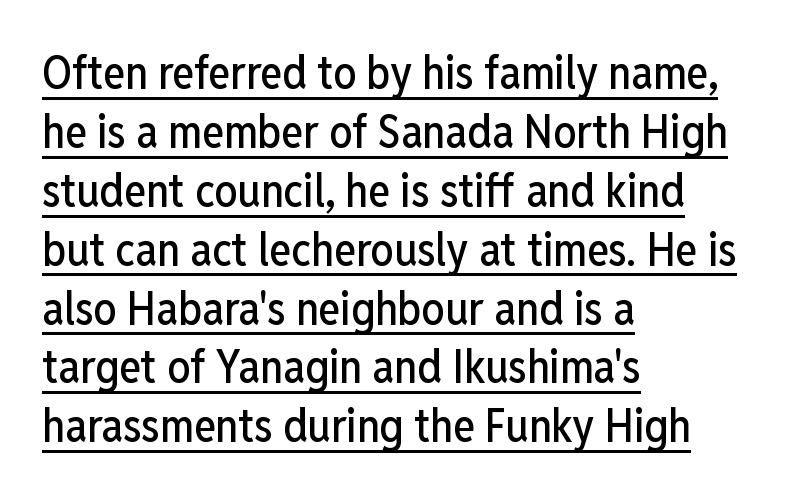
A continuous stroke trails under the words, as in a hyperlink. Visually the block forms a straight wall on the left and a jagged coastline on the right. Vertically, the passage feels balanced, rows spaced as you'd expect. Short note: letters normally spaced. Think of a printed novel: that variable character pitch is what you see here.
